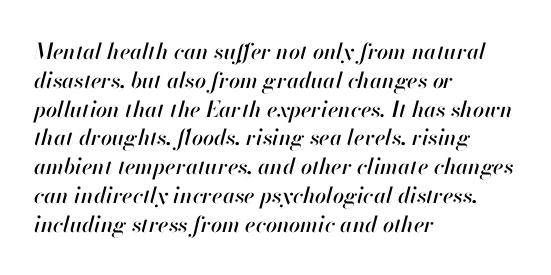
This rendering leaves character spacing at its baseline value. Would a proofreader flag this as italicized? Yes. Letters rest on an invisible, unmarked baseline. If you drew a ruler down the left edge, every line would touch it. Summary of vertical rhythm: regular, with standard interline spacing.
